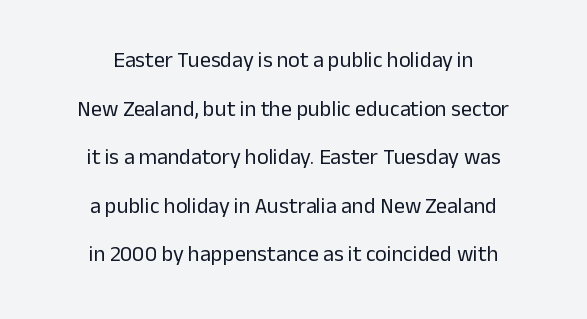
{"italic": "no", "bold": "no", "underline": "no", "align": "center", "line_spacing": "loose", "line_spacing_ratio": 2.21, "letter_spacing": "normal", "letter_spacing_em": 0.0, "glyph_px": 22}
